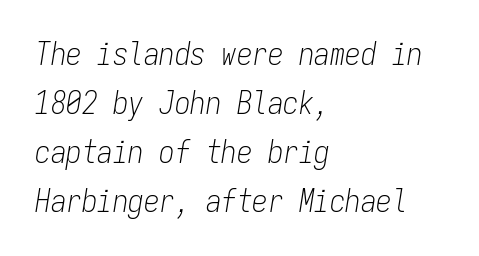
The image shows 31 px light, condensed type, italic (leaning right), monospaced; set left-aligned, normal line spacing (1.58x), normal letter spacing, not underlined; low stroke contrast and a medium x-height.
